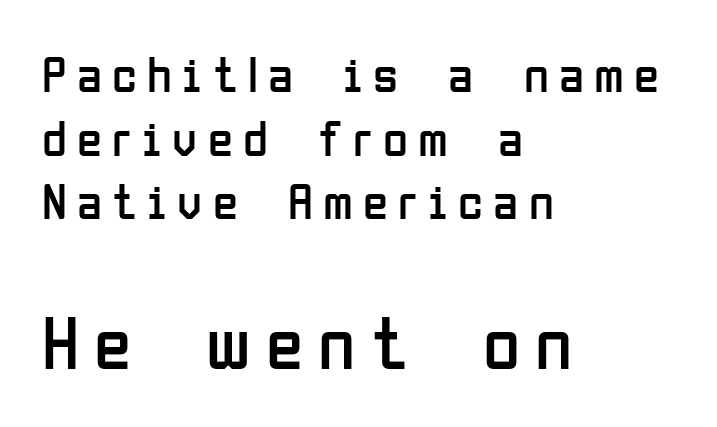
The image shows 76 px regular-weight, condensed sans-serif type, upright; set left-aligned, normal line spacing (1.25x), unusually wide letter spacing (+0.2 em), not underlined; the second (bottom) block is 1.49x larger; low stroke contrast and a medium x-height.
